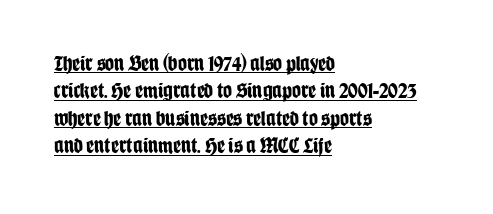
Q: Is the text bold? A: Yes.
Q: Is the text italic (slanted)? A: No, it is upright.
Q: Is the text underlined? A: Yes.
Q: How is the paragraph aligned? A: Left-aligned.
Q: Is the spacing between letters normal or unusually wide? A: Normal.
Q: Is the spacing between lines tight, normal or loose? A: Normal.
